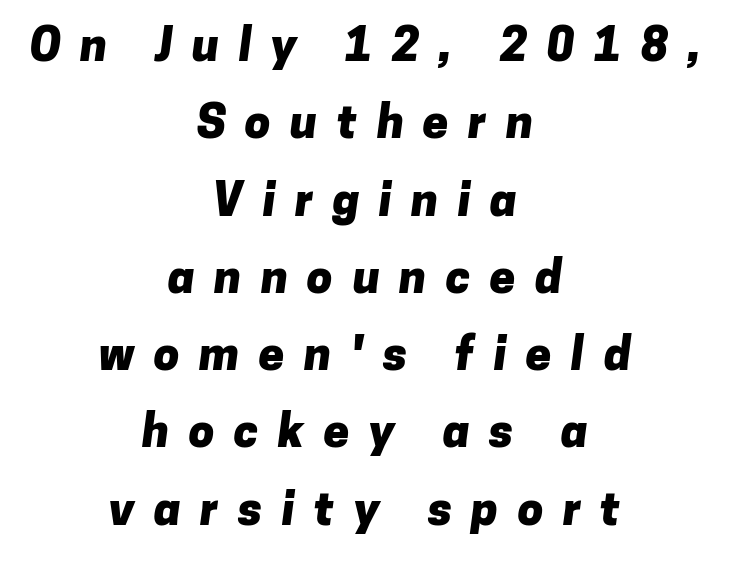
Type style note: lacks serifs. In terms of weight, the rendering is a true, heavy bold. Does extra space separate the letters? Yes, quite a lot of it. Note the varied advance widths — an 'i' is clearly narrower than an 'm'.
